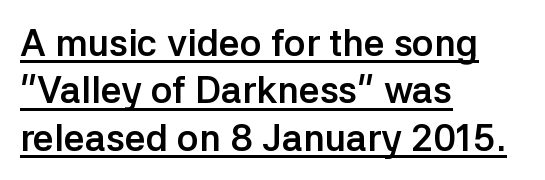
All the whitespace from short lines collects on the right. Whoever set this chose a conventional vertical rhythm. Here the designer chose a conventional face with non-uniform glyph widths. Chunky letters — that's bold for sure.
